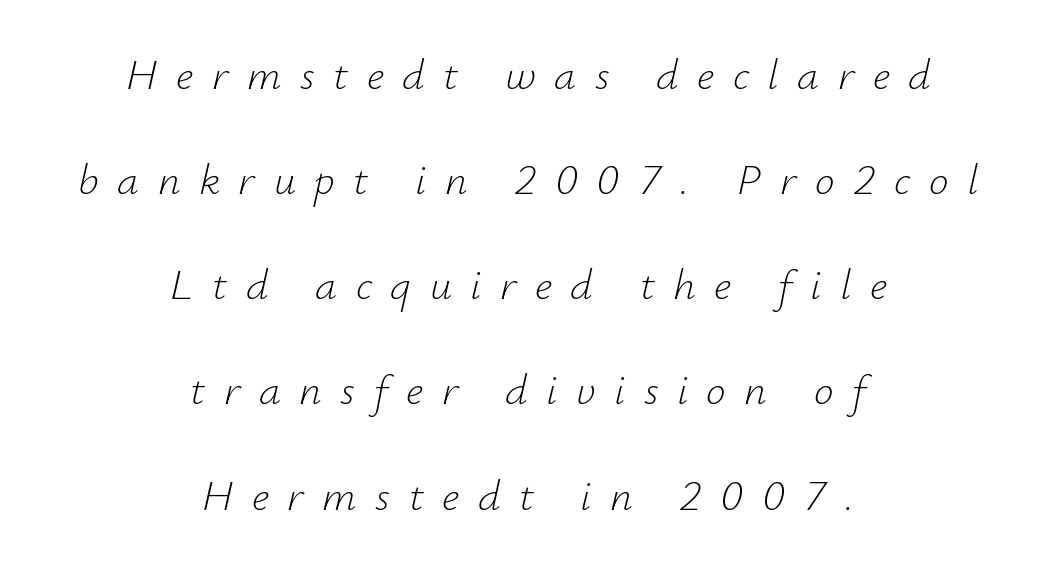
The image shows 44 px light type, italic (leaning right); set centered, loose line spacing (2.39x), unusually wide letter spacing (+0.42 em), not underlined; low stroke contrast and a small x-height.
